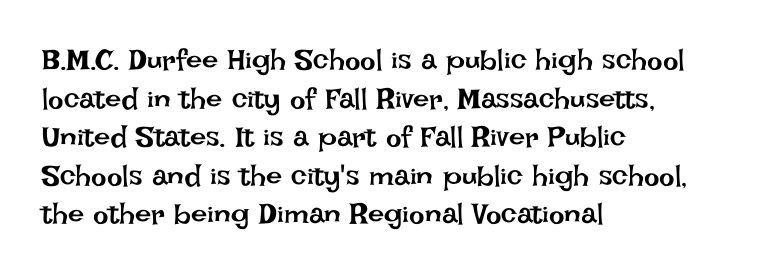
The passage shown has conventional tracking throughout. Reading down the block, your eye returns to a fixed left position each line. Is the stroke heavy? The answer is a plain regular-or-lighter. Each row of text sits above clean, open space.
